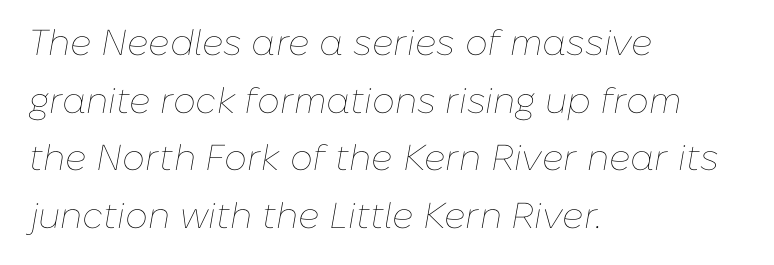
{"italic": "yes", "lean": "right", "slant_degrees": 10, "bold": "no", "weight": "thin", "width": "normal", "stroke_contrast": "low", "x_height": "medium", "monospaced": "no", "underline": "no", "align": "left", "line_spacing": "normal", "line_spacing_ratio": 1.6, "letter_spacing": "normal", "letter_spacing_em": 0.0, "glyph_px": 36}
